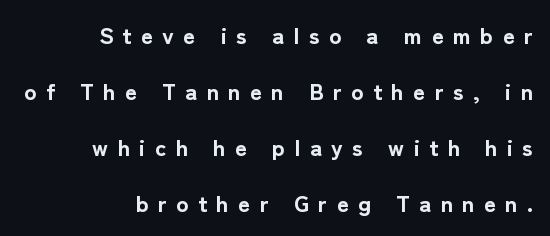
The image shows 23 px bold type, upright; set right-aligned, loose line spacing (2.43x), unusually wide letter spacing (+0.41 em), not underlined.
